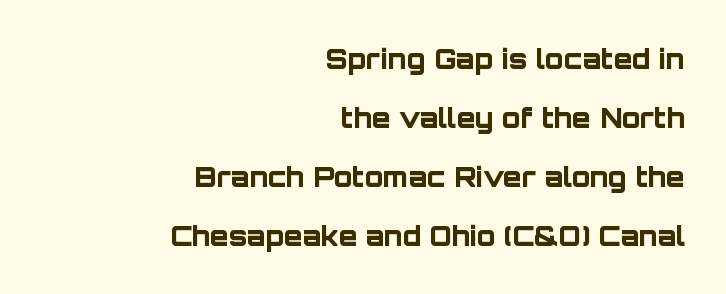
The image shows 27 px bold type, upright; set right-aligned, loose line spacing (2.18x), normal letter spacing, not underlined.
